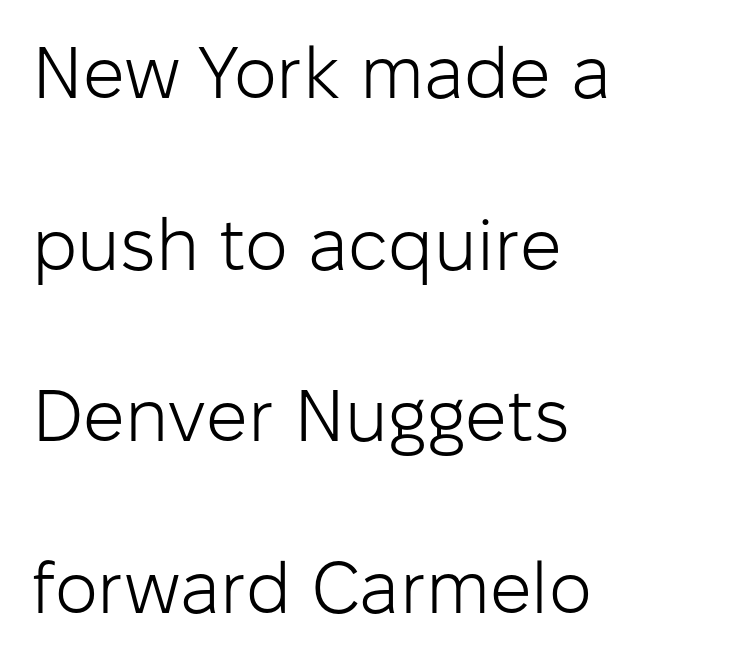
The gaps between neighbouring characters are ordinary and unremarkable. Reading down the block, your eye returns to a fixed left position each line. Is the type heavy? It reads as light-to-regular instead. Anything drawn beneath the words? Only blank space. Does the type have serifs? No, each stem ends abruptly. Rendered with straight, roman letterforms.
